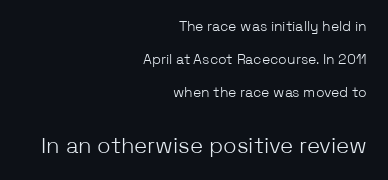
The image shows 22 px text type, upright; set right-aligned, loose line spacing (2.35x), normal letter spacing, not underlined; the second (bottom) block is 1.57x larger.
